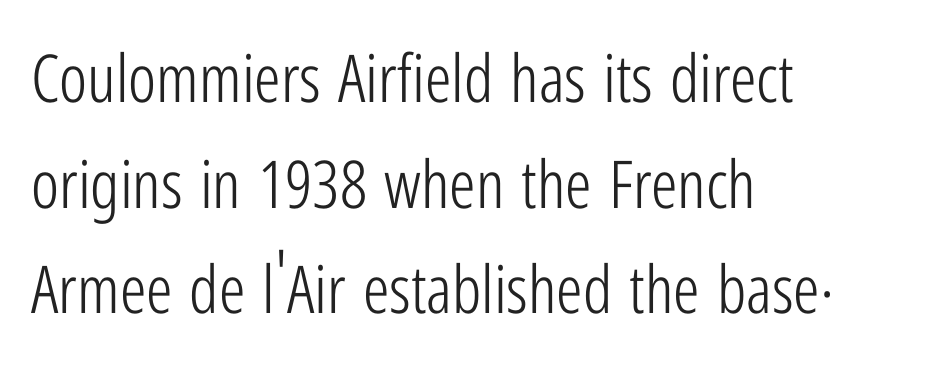
Q: Is the text bold? A: No.
Q: Is the text italic (slanted)? A: No, it is upright.
Q: Is the typeface a serif or a sans-serif typeface? A: Sans-serif.
Q: Is the text underlined? A: No.
Q: How is the paragraph aligned? A: Left-aligned.
Q: Is the spacing between letters normal or unusually wide? A: Normal.
Q: Is the spacing between lines tight, normal or loose? A: Normal.
Q: Width (condensed, normal, or wide)? A: Condensed.
Q: Stroke contrast? A: Low.
Q: x-height? A: Medium.
Q: Monospaced? A: No.
